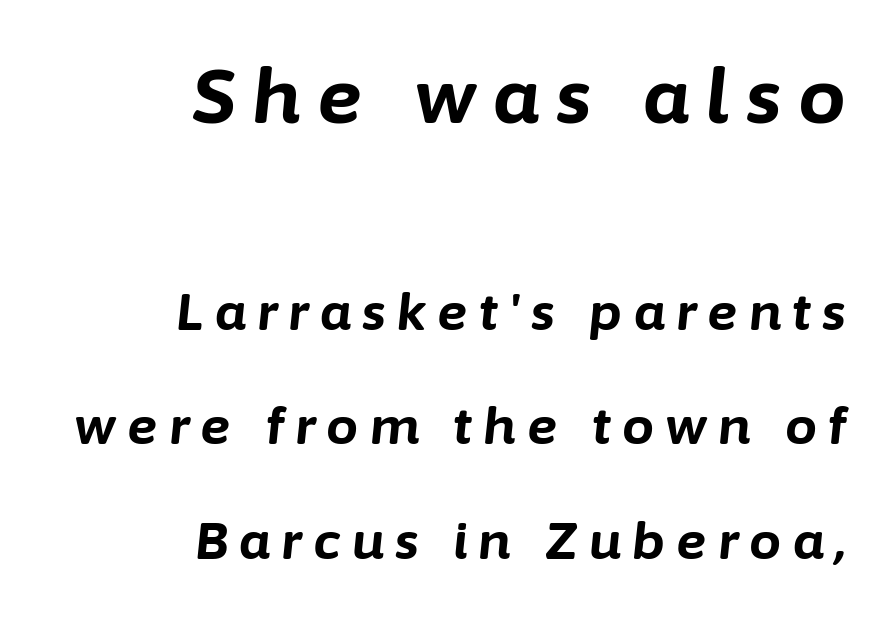
The image shows 76 px bold type, italic (leaning right); set right-aligned, loose line spacing (2.24x), unusually wide letter spacing (+0.22 em), not underlined; the first (top) block is 1.49x larger; low stroke contrast and a medium x-height.
